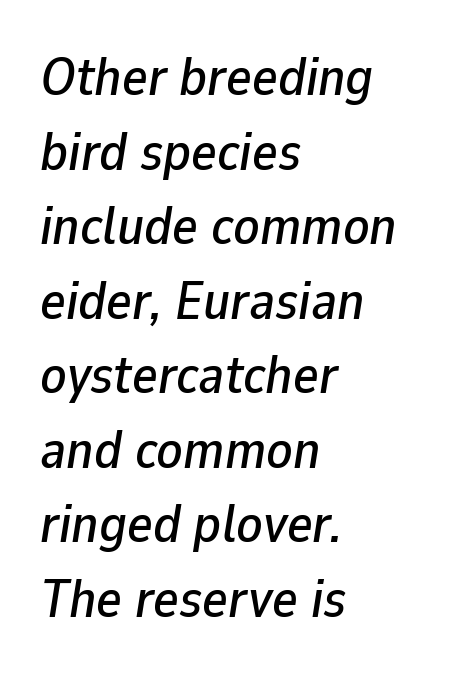
{"italic": "yes", "lean": "right", "slant_degrees": 9, "width": "normal", "stroke_contrast": "low", "x_height": "medium", "monospaced": "no", "underline": "no", "align": "left", "line_spacing": "normal", "line_spacing_ratio": 1.38, "letter_spacing": "normal", "letter_spacing_em": 0.0, "glyph_px": 54}
